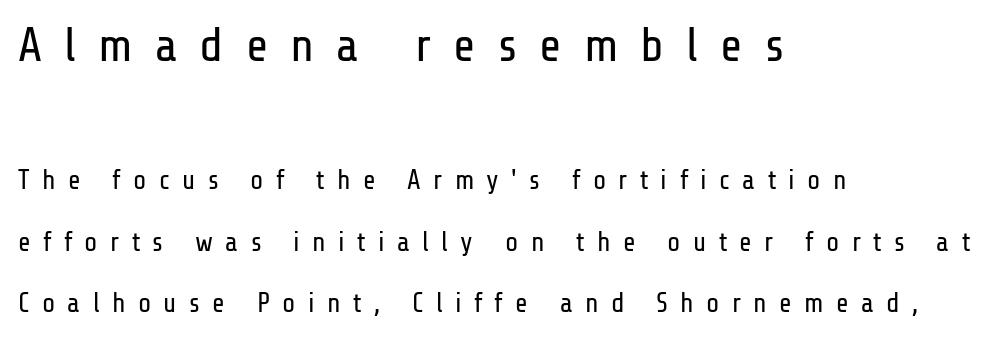
The image shows 48 px regular-weight, condensed sans-serif type, upright; set left-aligned, loose line spacing (2.27x), unusually wide letter spacing (+0.46 em), not underlined; the first (top) block is 1.78x larger; low stroke contrast and a medium x-height.
